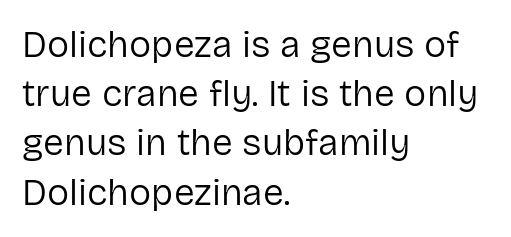
{"serif": "no", "italic": "no", "bold": "no", "weight": "regular", "width": "normal", "stroke_contrast": "low", "x_height": "medium", "monospaced": "no", "underline": "no", "align": "left", "line_spacing": "normal", "line_spacing_ratio": 1.33, "letter_spacing": "normal", "letter_spacing_em": 0.0, "glyph_px": 37}
